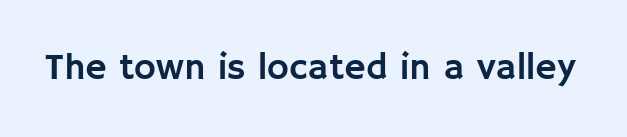
Rule under the text: the space is simply empty. Notice how the stems are strictly vertical — no italics here. The letters advance in unequal steps, a hallmark of proportional type. Nothing sits at the stroke ends, so this counts as sans-serif. Look at the tracking — it's just the regular setting, nothing added.
